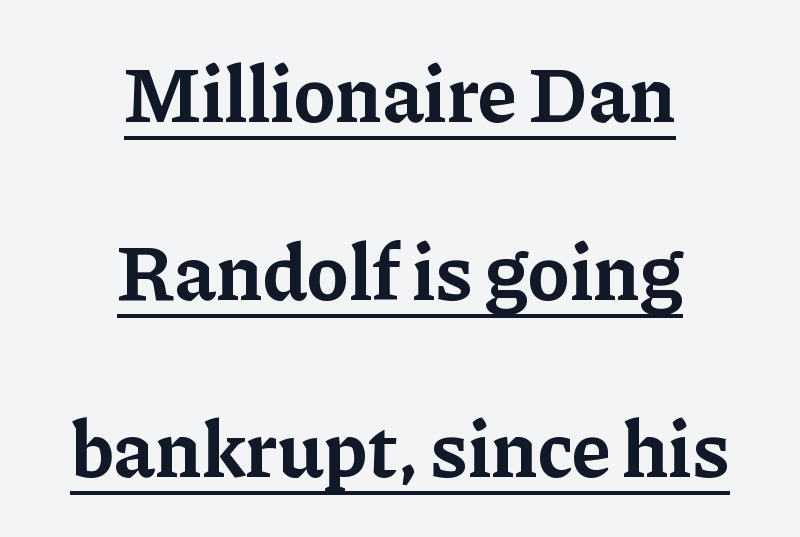
Q: Is the text bold? A: Yes.
Q: Is the text italic (slanted)? A: No, it is upright.
Q: Is the typeface a serif or a sans-serif typeface? A: Serif.
Q: Is the text underlined? A: Yes.
Q: How is the paragraph aligned? A: Centered.
Q: Is the spacing between letters normal or unusually wide? A: Normal.
Q: Is the spacing between lines tight, normal or loose? A: Loose.
Q: Width (condensed, normal, or wide)? A: Normal.
Q: Stroke contrast? A: Low.
Q: x-height? A: Medium.
Q: Monospaced? A: No.
